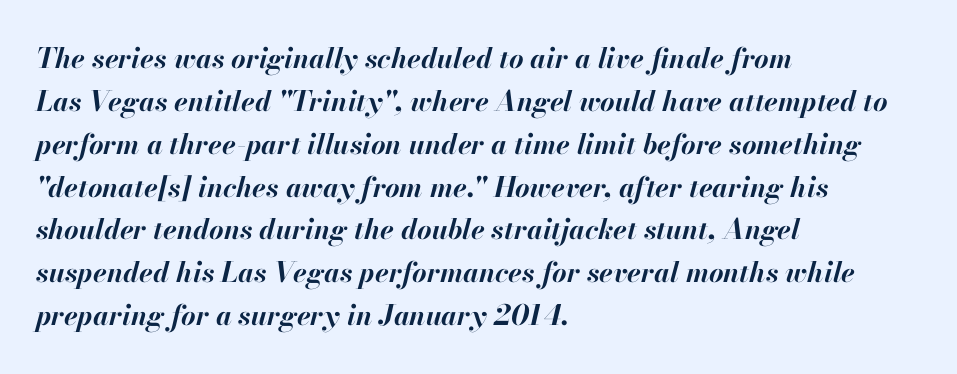
Decoration check: the copy has no underline. Caption: standard tracking, unaltered. Short and long lines alike share a common starting point at left. In terms of leading, this rendering sits right in the middle. Caption: bold face, heavy strokes. If you drew a line through each stem, it would be angled.
